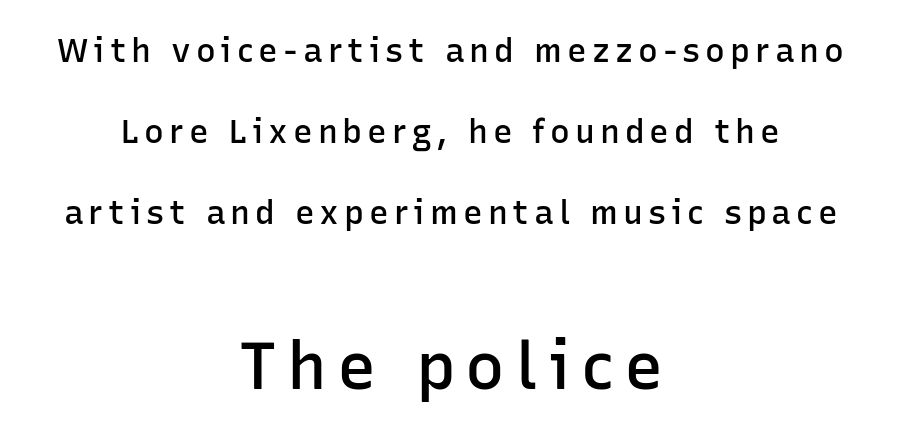
Varying glyph widths throughout — classic text-font behaviour. Type style note: lacks serifs. The rag falls on both sides of this text block equally. Do the letters lean? They stand straight. Does the bottom block carry the larger type? Yes, it does. Widely set lines give the paragraph a tall, airy silhouette.
